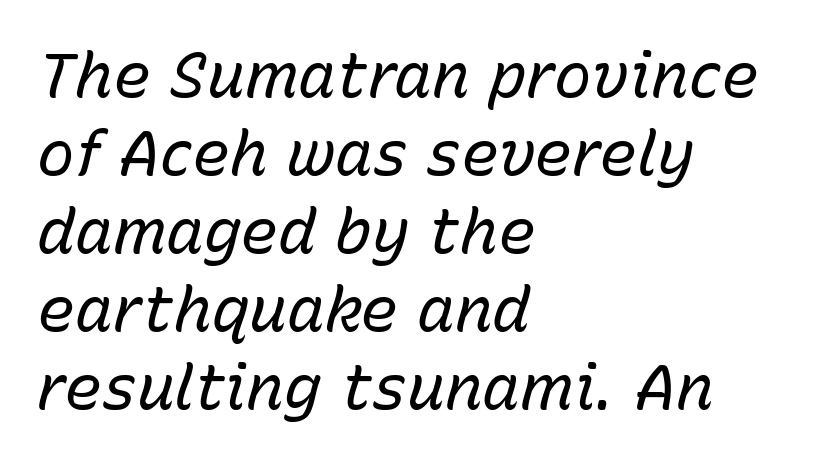
The setting favours the left margin, as ordinary paragraphs usually do. Heaviness? Minimal to ordinary, like unemphasized prose. Style check: oblique. Descenders are the only things crossing below the line.
